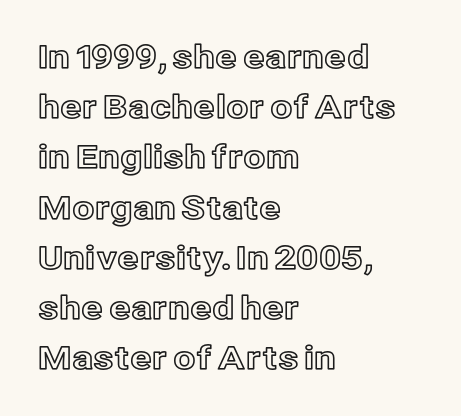
Q: Is the text italic (slanted)? A: No, it is upright.
Q: Is the text underlined? A: No.
Q: How is the paragraph aligned? A: Left-aligned.
Q: Is the spacing between letters normal or unusually wide? A: Normal.
Q: Is the spacing between lines tight, normal or loose? A: Normal.
Q: Width (condensed, normal, or wide)? A: Normal.
Q: x-height? A: Medium.
Q: Monospaced? A: No.
